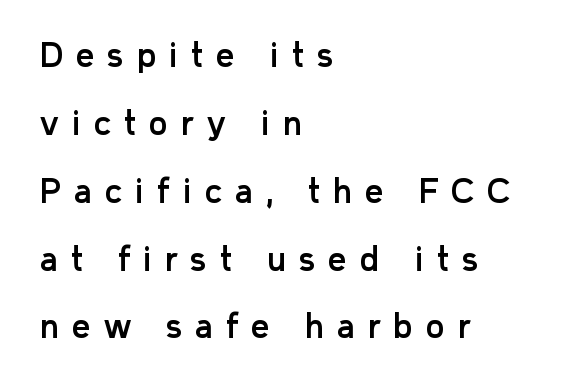
{"serif": "no", "italic": "no", "width": "normal", "stroke_contrast": "low", "x_height": "medium", "monospaced": "no", "underline": "no", "align": "left", "line_spacing": "loose", "line_spacing_ratio": 2.12, "letter_spacing": "wide", "letter_spacing_em": 0.41, "glyph_px": 32}
